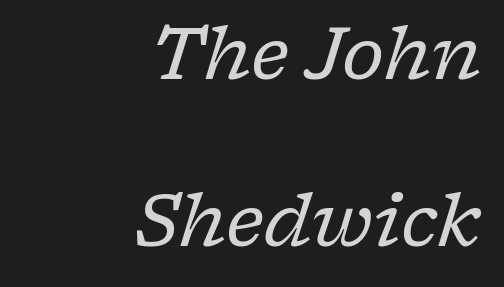
Q: Is the text bold? A: No.
Q: Is the text italic (slanted)? A: Yes, it leans right by about 17 degrees.
Q: Is the typeface a serif or a sans-serif typeface? A: Serif.
Q: Is the text underlined? A: No.
Q: How is the paragraph aligned? A: Right-aligned.
Q: Is the spacing between letters normal or unusually wide? A: Normal.
Q: Is the spacing between lines tight, normal or loose? A: Loose.
Q: Width (condensed, normal, or wide)? A: Normal.
Q: Stroke contrast? A: Low.
Q: x-height? A: Medium.
Q: Monospaced? A: No.
